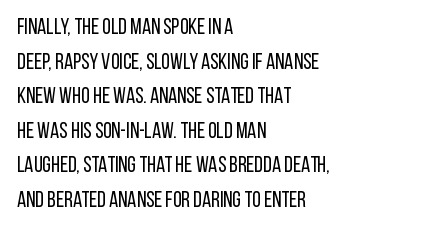
{"italic": "no", "bold": "no", "underline": "no", "align": "left", "line_spacing": "normal", "line_spacing_ratio": 1.57, "letter_spacing": "normal", "letter_spacing_em": 0.0, "glyph_px": 22}
